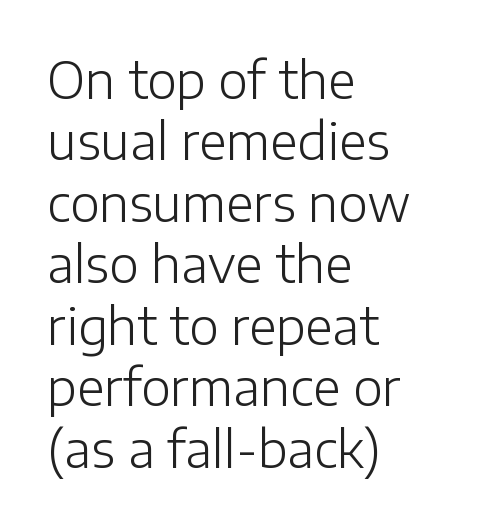
Each letter keeps its own natural width here, so spacing adapts to shape. Lines of text with bare space underneath. Every character sits straight up, as roman type does. The text block is weighted toward the left margin, trailing off unevenly rightward. Is the type heavy? It reads as light-to-regular instead.
